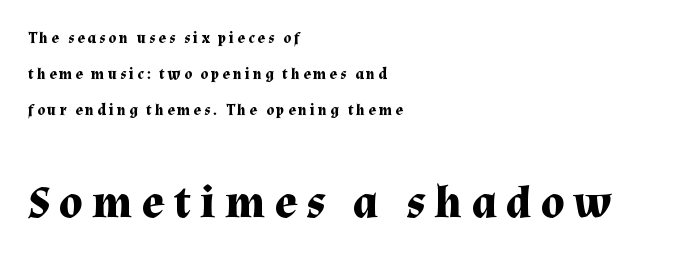
The image shows 46 px bold serif type, upright; set left-aligned, loose line spacing (2.41x), unusually wide letter spacing (+0.21 em), not underlined; the second (bottom) block is 3.07x larger; medium stroke contrast and a medium x-height.
